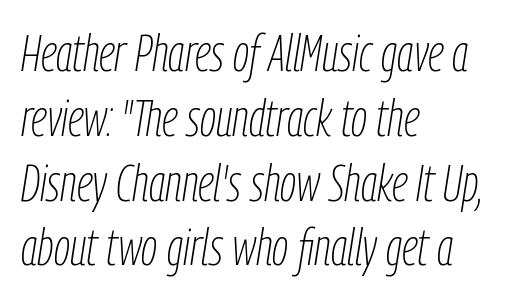
{"italic": "yes", "lean": "right", "slant_degrees": 9, "bold": "no", "weight": "thin", "width": "condensed", "stroke_contrast": "low", "x_height": "medium", "monospaced": "no", "underline": "no", "align": "left", "line_spacing": "normal", "line_spacing_ratio": 1.27, "letter_spacing": "normal", "letter_spacing_em": 0.0, "glyph_px": 51}
